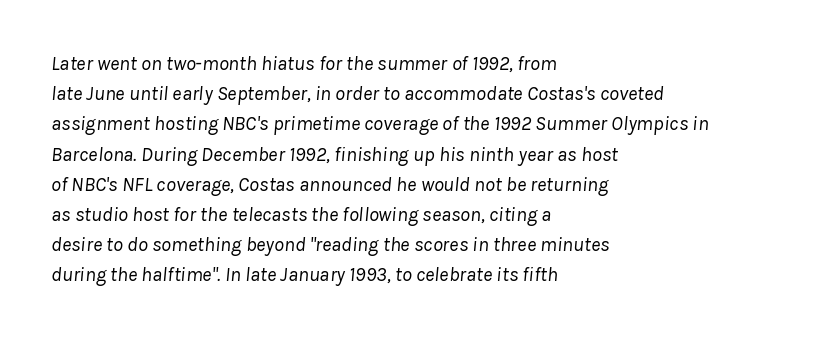
In terms of leading, this rendering sits right in the middle. The typography opts for an oblique posture over an upright one. You could call the tracking neutral — neither tight nor loose. Weight class: somewhere from thin through regular. Which margin do the lines hug? The left one — the right edge is uneven. The specimen omits any rule beneath the text block's lines.
